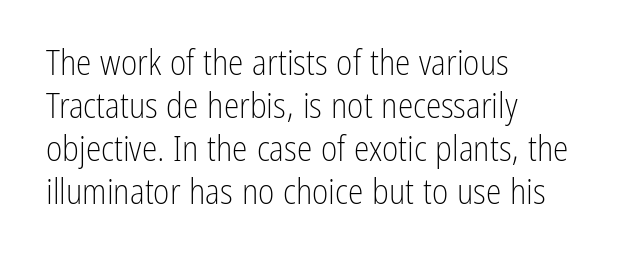
{"serif": "no", "italic": "no", "bold": "no", "weight": "light", "width": "condensed", "stroke_contrast": "low", "x_height": "medium", "monospaced": "no", "underline": "no", "align": "left", "line_spacing_ratio": 1.23, "letter_spacing": "normal", "letter_spacing_em": 0.0, "glyph_px": 35}
